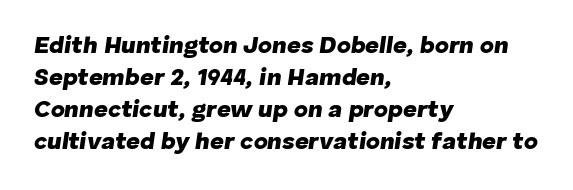
The image shows 24 px bold type, italic (leaning right); set left-aligned, normal line spacing (1.34x), normal letter spacing, not underlined.
